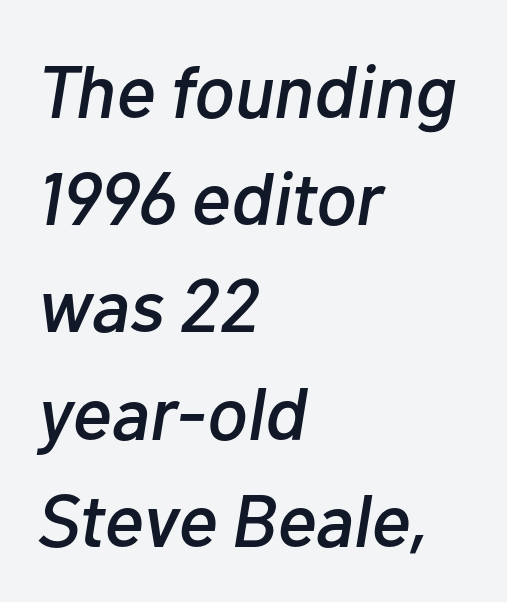
Caption: standard tracking, unaltered. The zone under the glyphs is completely vacant. Line spacing here is normal. Looks like regular typesetting: each glyph gets only the width it needs.
